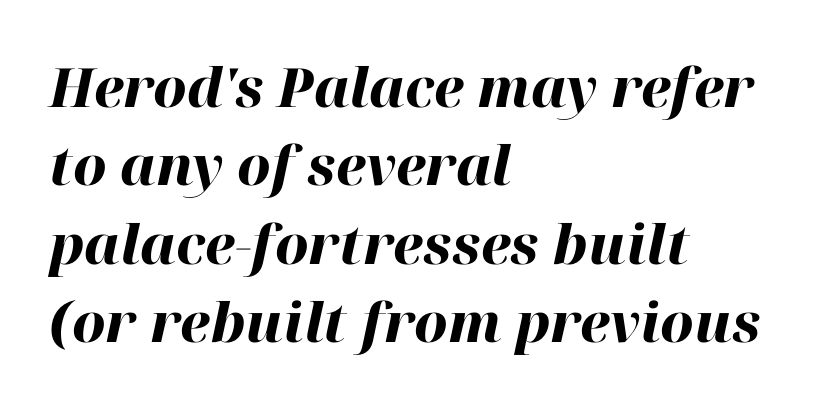
Q: Is the text bold? A: Yes.
Q: Is the text italic (slanted)? A: Yes, it leans right by about 12 degrees.
Q: Is the text underlined? A: No.
Q: How is the paragraph aligned? A: Left-aligned.
Q: Is the spacing between letters normal or unusually wide? A: Normal.
Q: Is the spacing between lines tight, normal or loose? A: Normal.
Q: Width (condensed, normal, or wide)? A: Normal.
Q: Stroke contrast? A: High.
Q: x-height? A: Medium.
Q: Monospaced? A: No.
